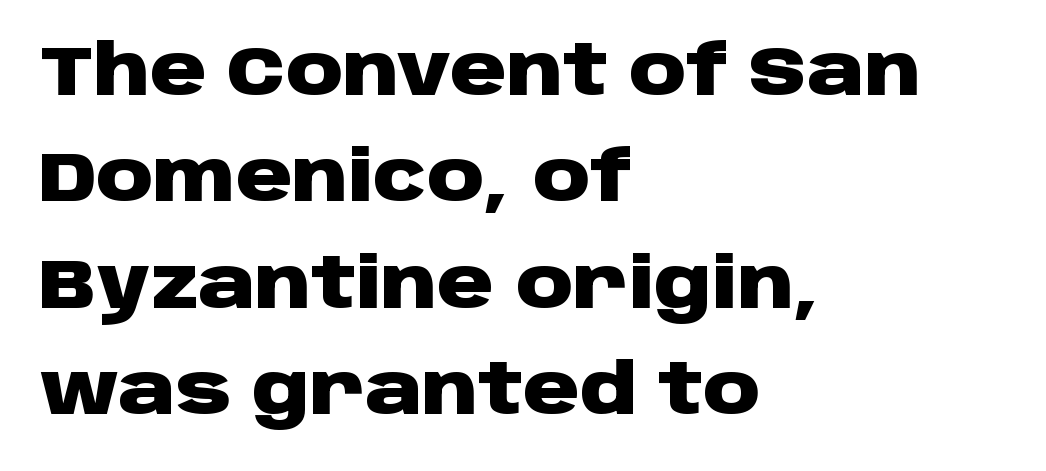
The image shows 70 px heavy, wide sans-serif type, upright; set left-aligned, normal line spacing (1.52x), normal letter spacing, not underlined; low stroke contrast and a large x-height.
